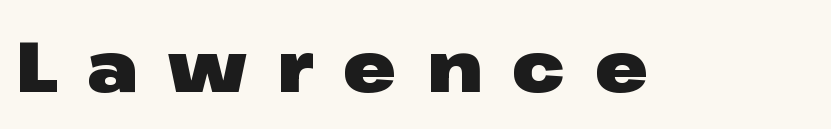
{"serif": "no", "italic": "no", "bold": "yes", "weight": "heavy", "width": "wide", "stroke_contrast": "low", "x_height": "medium", "monospaced": "no", "underline": "no", "letter_spacing": "wide", "letter_spacing_em": 0.42, "glyph_px": 71}
